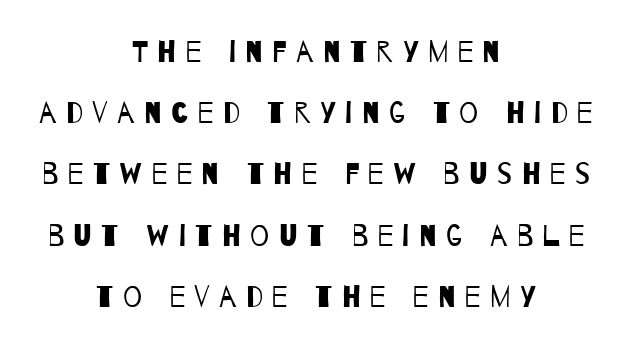
The image shows 30 px regular-weight, condensed sans-serif type; set centered, loose line spacing (2.04x), unusually wide letter spacing (+0.31 em), not underlined; low stroke contrast and a large x-height.
